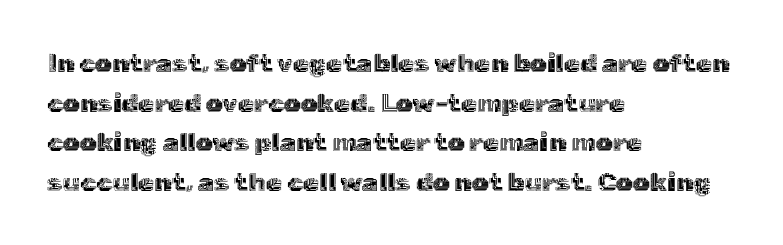
The image shows 26 px text type, upright; set left-aligned, normal line spacing (1.52x), normal letter spacing, not underlined.
